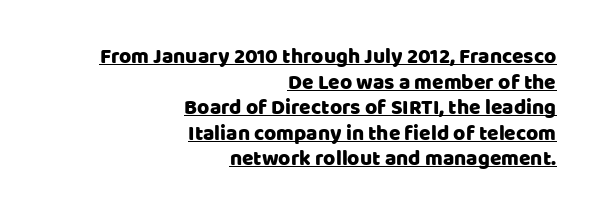
Q: Is the text italic (slanted)? A: No, it is upright.
Q: Is the text underlined? A: Yes.
Q: How is the paragraph aligned? A: Right-aligned.
Q: Is the spacing between letters normal or unusually wide? A: Normal.
